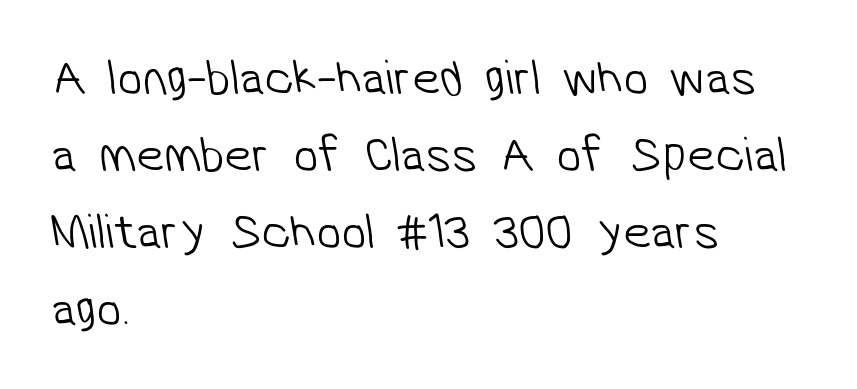
The image shows 50 px light sans-serif type; set left-aligned, normal line spacing (1.54x), normal letter spacing, not underlined; low stroke contrast and a medium x-height.
